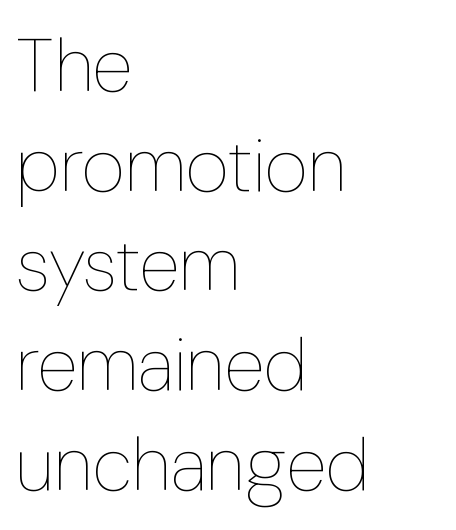
{"italic": "no", "bold": "no", "weight": "thin", "width": "condensed", "stroke_contrast": "low", "x_height": "medium", "monospaced": "no", "underline": "no", "align": "left", "line_spacing": "normal", "line_spacing_ratio": 1.33, "letter_spacing": "normal", "letter_spacing_em": 0.0, "glyph_px": 75}
